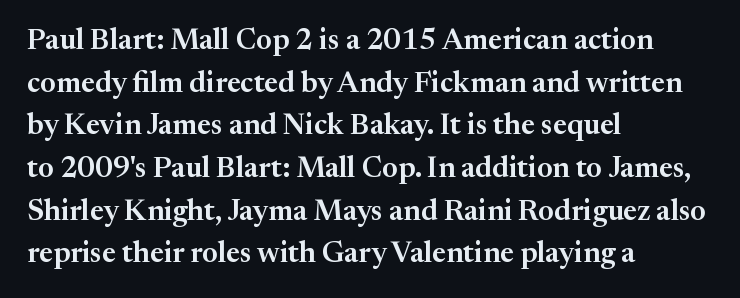
The specimen reads as upright at a glance. Serif or sans? Serif — the stroke terminals have little feet. Here the designer chose a conventional face with non-uniform glyph widths. Here the glyphs are tracked normally, forming tight word shapes. This sample is left-justified, so line endings fall wherever the words run out. Type without underlining.
